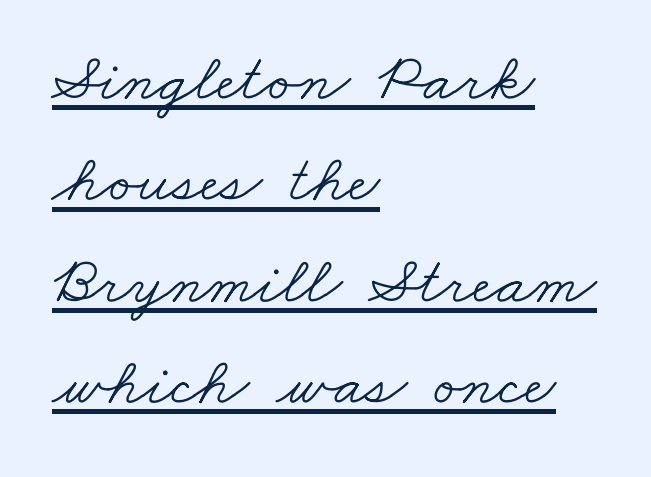
Q: Is the text bold? A: No.
Q: Is the typeface a serif or a sans-serif typeface? A: Serif.
Q: Is the text underlined? A: Yes.
Q: How is the paragraph aligned? A: Left-aligned.
Q: Is the spacing between letters normal or unusually wide? A: Normal.
Q: Is the spacing between lines tight, normal or loose? A: Normal.
Q: Width (condensed, normal, or wide)? A: Wide.
Q: Stroke contrast? A: Low.
Q: x-height? A: Small.
Q: Monospaced? A: No.
